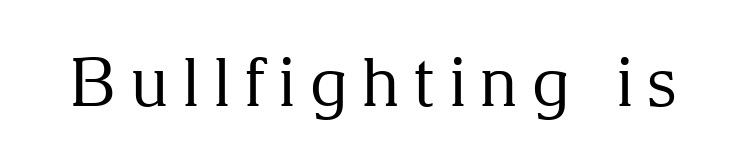
The image shows 67 px regular-weight serif type, upright; set not underlined; medium stroke contrast and a medium x-height.
